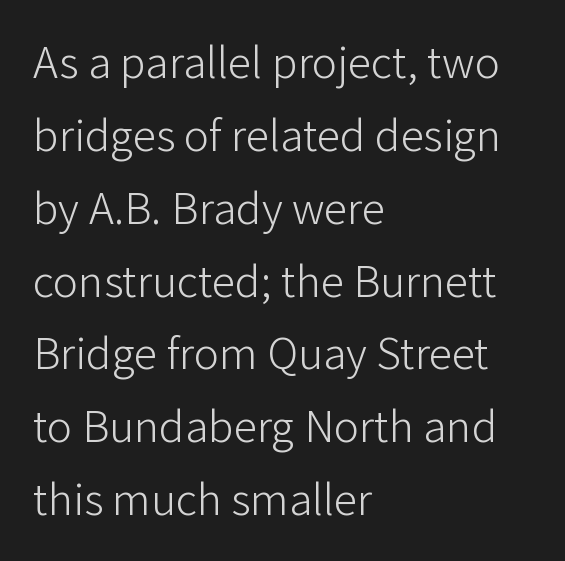
{"serif": "no", "italic": "no", "bold": "no", "weight": "light", "width": "normal", "stroke_contrast": "low", "x_height": "medium", "monospaced": "no", "underline": "no", "align": "left", "line_spacing": "normal", "line_spacing_ratio": 1.55, "letter_spacing": "normal", "letter_spacing_em": 0.0, "glyph_px": 47}
